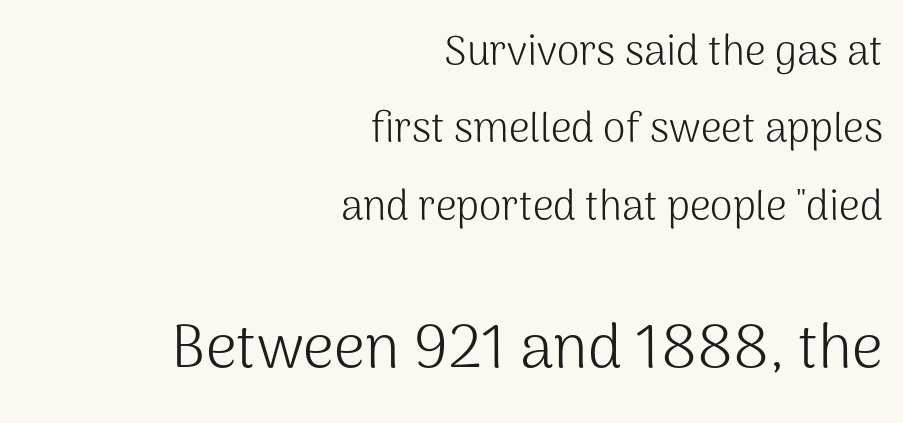
The rendering uses natural spacing where letterforms have individual widths. Is this a sans? Yes — the strokes have no serifs. Note: smaller setting up top, larger setting below. Lines of text with bare space underneath. A roman cut, with each character standing at attention. No extra tracking has been applied to these lines.
